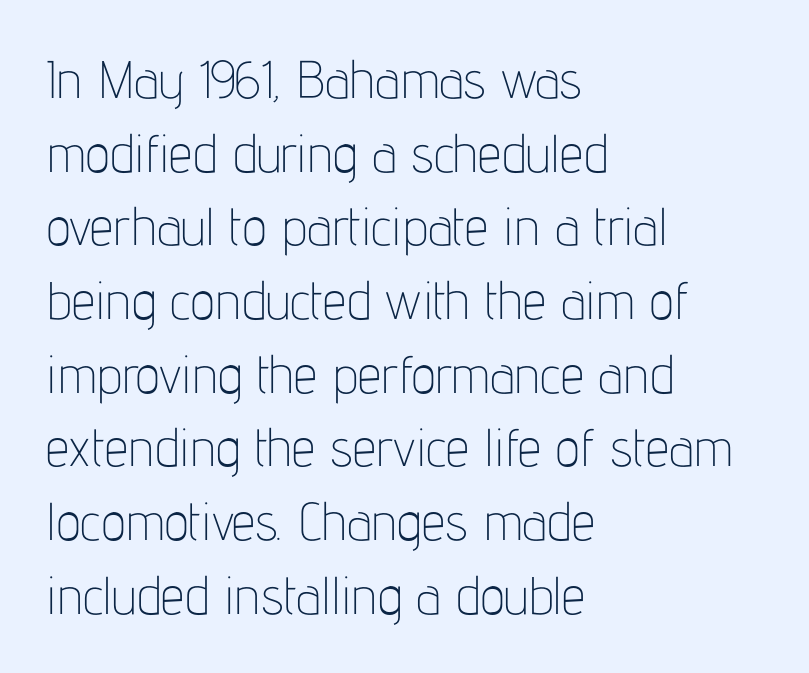
Q: Is the text bold? A: No.
Q: Is the text italic (slanted)? A: No, it is upright.
Q: Is the typeface a serif or a sans-serif typeface? A: Sans-serif.
Q: Is the text underlined? A: No.
Q: How is the paragraph aligned? A: Left-aligned.
Q: Is the spacing between letters normal or unusually wide? A: Normal.
Q: Is the spacing between lines tight, normal or loose? A: Normal.
Q: Width (condensed, normal, or wide)? A: Condensed.
Q: Stroke contrast? A: Low.
Q: x-height? A: Medium.
Q: Monospaced? A: No.
